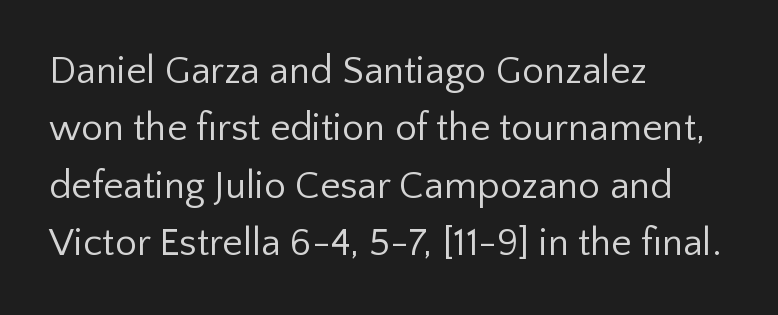
Q: Is the text bold? A: No.
Q: Is the text italic (slanted)? A: No, it is upright.
Q: Is the typeface a serif or a sans-serif typeface? A: Sans-serif.
Q: Is the text underlined? A: No.
Q: How is the paragraph aligned? A: Left-aligned.
Q: Is the spacing between letters normal or unusually wide? A: Normal.
Q: Is the spacing between lines tight, normal or loose? A: Normal.
Q: Width (condensed, normal, or wide)? A: Normal.
Q: Stroke contrast? A: Low.
Q: x-height? A: Medium.
Q: Monospaced? A: No.
